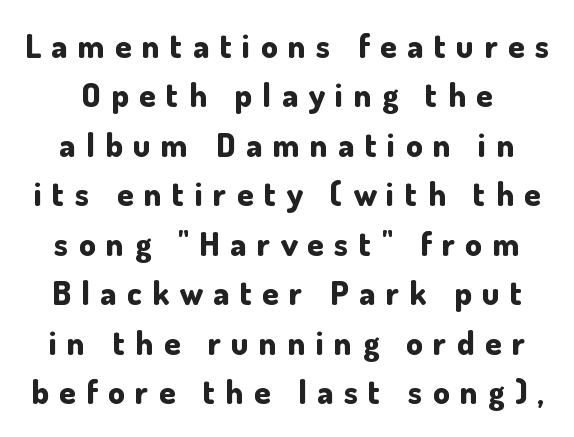
Q: Is the text bold? A: Yes.
Q: Is the text italic (slanted)? A: No, it is upright.
Q: Is the typeface a serif or a sans-serif typeface? A: Sans-serif.
Q: Is the text underlined? A: No.
Q: Is the spacing between letters normal or unusually wide? A: Unusually wide.
Q: Is the spacing between lines tight, normal or loose? A: Normal.
Q: Width (condensed, normal, or wide)? A: Normal.
Q: Stroke contrast? A: Low.
Q: x-height? A: Small.
Q: Monospaced? A: No.
